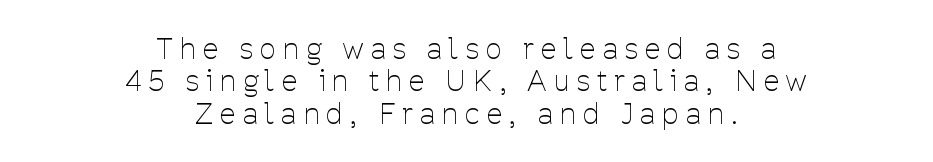
{"serif": "no", "italic": "no", "bold": "no", "weight": "thin", "width": "condensed", "stroke_contrast": "low", "x_height": "medium", "monospaced": "no", "underline": "no", "align": "center", "line_spacing_ratio": 1.16, "letter_spacing": "wide", "letter_spacing_em": 0.27, "glyph_px": 28}
